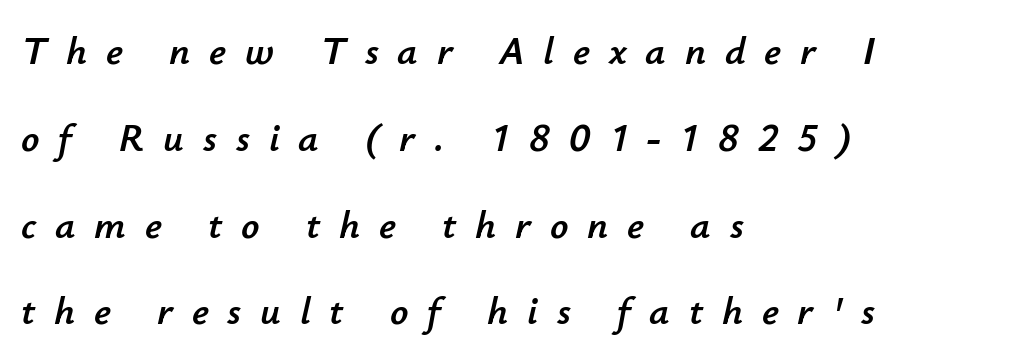
{"italic": "yes", "lean": "right", "slant_degrees": 12, "width": "normal", "stroke_contrast": "low", "x_height": "small", "monospaced": "no", "underline": "no", "align": "left", "line_spacing": "loose", "line_spacing_ratio": 2.17, "letter_spacing": "wide", "letter_spacing_em": 0.47, "glyph_px": 40}
